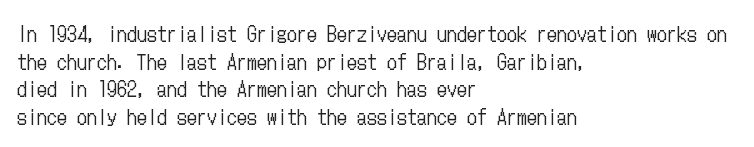
Q: Is the text bold? A: No.
Q: Is the text italic (slanted)? A: No, it is upright.
Q: Is the text underlined? A: No.
Q: How is the paragraph aligned? A: Left-aligned.
Q: Is the spacing between letters normal or unusually wide? A: Normal.
Q: Is the spacing between lines tight, normal or loose? A: Normal.
